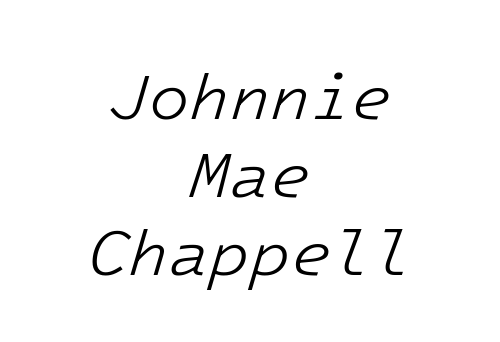
{"italic": "yes", "lean": "right", "slant_degrees": 16, "bold": "no", "weight": "light", "width": "normal", "stroke_contrast": "low", "x_height": "medium", "monospaced": "yes", "underline": "no", "align": "center", "line_spacing_ratio": 1.18, "letter_spacing": "normal", "letter_spacing_em": 0.0, "glyph_px": 66}
